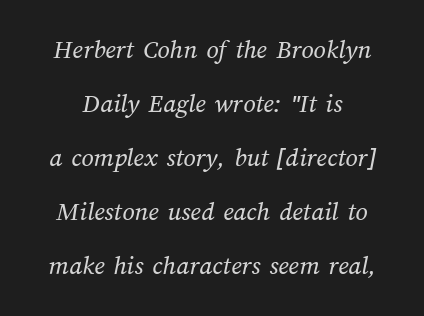
Q: Is the text bold? A: No.
Q: Is the text underlined? A: No.
Q: Is the spacing between letters normal or unusually wide? A: Normal.
Q: Is the spacing between lines tight, normal or loose? A: Loose.
